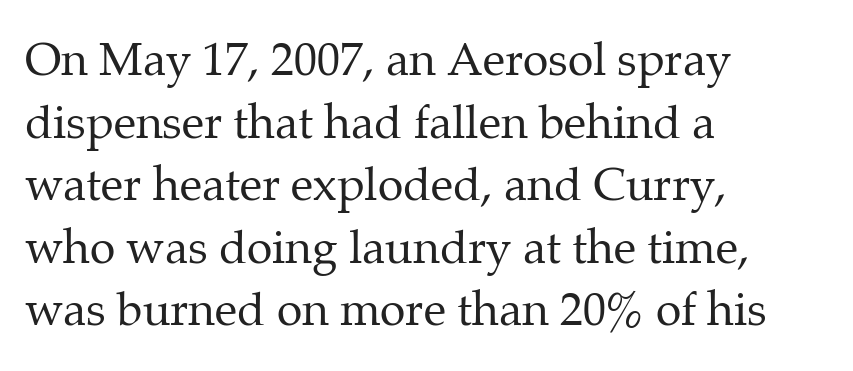
Q: Is the text bold? A: No.
Q: Is the text italic (slanted)? A: No, it is upright.
Q: Is the typeface a serif or a sans-serif typeface? A: Serif.
Q: Is the text underlined? A: No.
Q: How is the paragraph aligned? A: Left-aligned.
Q: Is the spacing between letters normal or unusually wide? A: Normal.
Q: Is the spacing between lines tight, normal or loose? A: Normal.
Q: Width (condensed, normal, or wide)? A: Normal.
Q: Stroke contrast? A: Medium.
Q: x-height? A: Medium.
Q: Monospaced? A: No.
